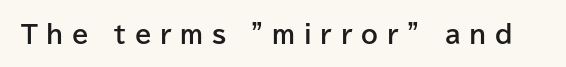
The specimen reads as upright at a glance. Bare-footed words on every line. In terms of letterspacing, this is a distinctly airy, spread setting. The glyphs have the mass of a bold cut.
